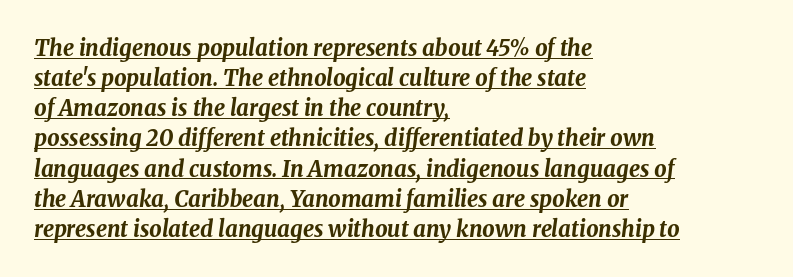
Q: Is the text bold? A: Yes.
Q: Is the text italic (slanted)? A: Yes, it leans right by about 8 degrees.
Q: Is the text underlined? A: Yes.
Q: How is the paragraph aligned? A: Left-aligned.
Q: Is the spacing between letters normal or unusually wide? A: Normal.
Q: Is the spacing between lines tight, normal or loose? A: Normal.
